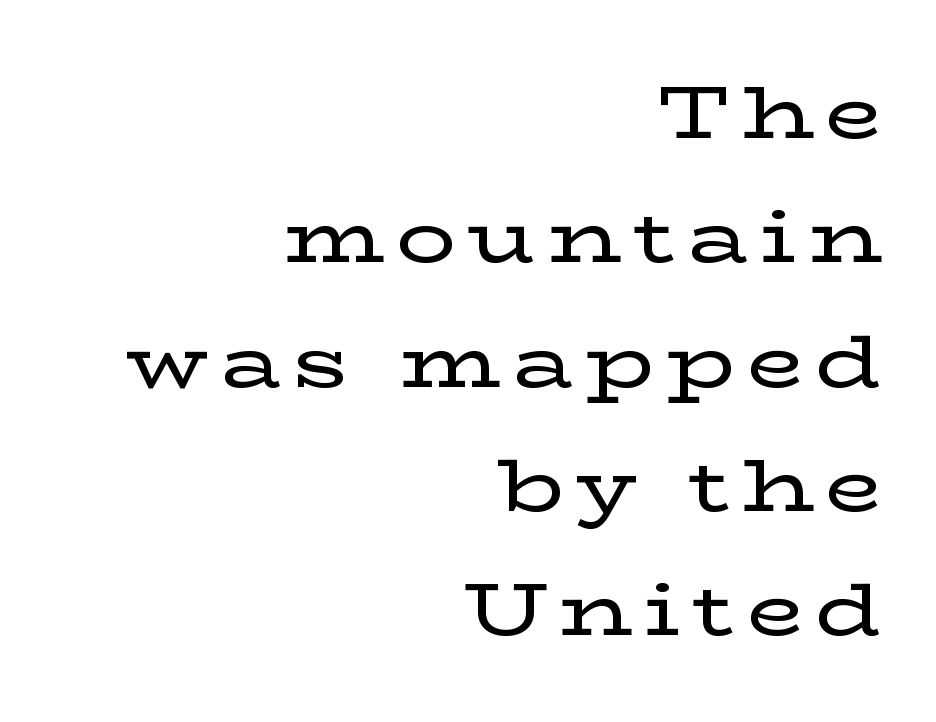
The image shows 74 px wide serif type, upright; set right-aligned, normal line spacing (1.68x), not underlined; low stroke contrast and a medium x-height.
